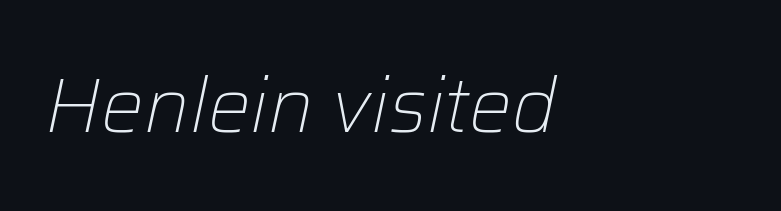
Character widths vary here, with narrow letters taking less room than wide ones. Check the space under the baseline: it is left empty. Every character sits at an angle, as italics do. On a weight scale, this lands at 450 or below. This sample uses plain, unmodified letter spacing.
